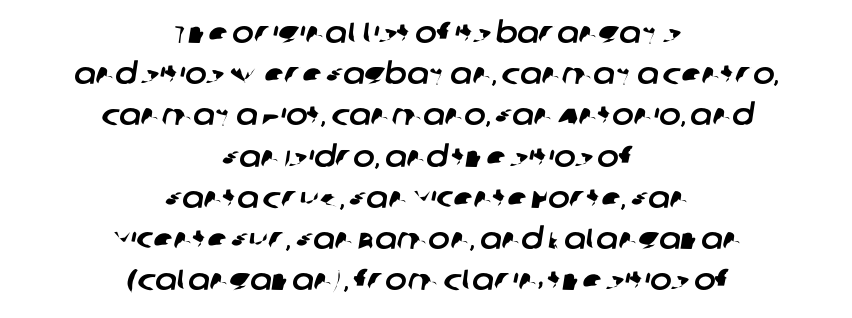
The image shows 29 px sans-serif type; set centered, normal line spacing (1.42x), normal letter spacing, not underlined; low stroke contrast and a large x-height.
